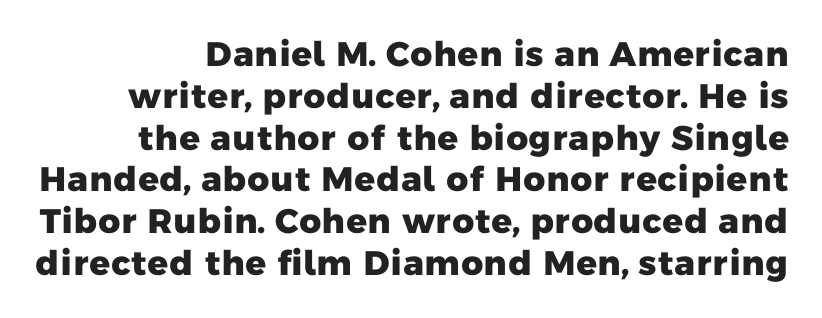
The image shows 34 px heavy sans-serif type; set right-aligned, line spacing 1.23x, normal letter spacing, not underlined; low stroke contrast and a medium x-height.
